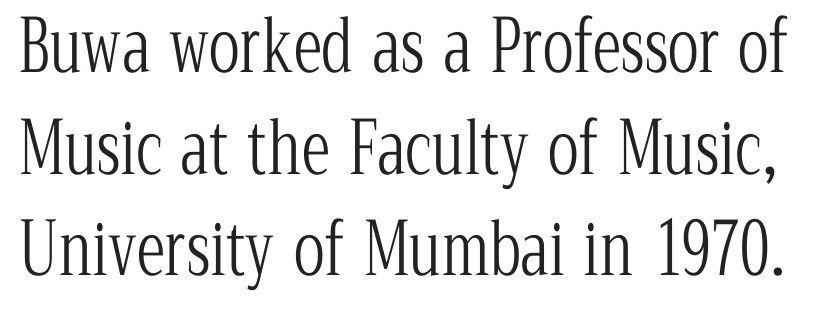
{"serif": "yes", "italic": "no", "bold": "no", "weight": "light", "width": "condensed", "stroke_contrast": "low", "x_height": "medium", "monospaced": "no", "underline": "no", "line_spacing": "normal", "line_spacing_ratio": 1.41, "letter_spacing": "normal", "letter_spacing_em": 0.0, "glyph_px": 72}
